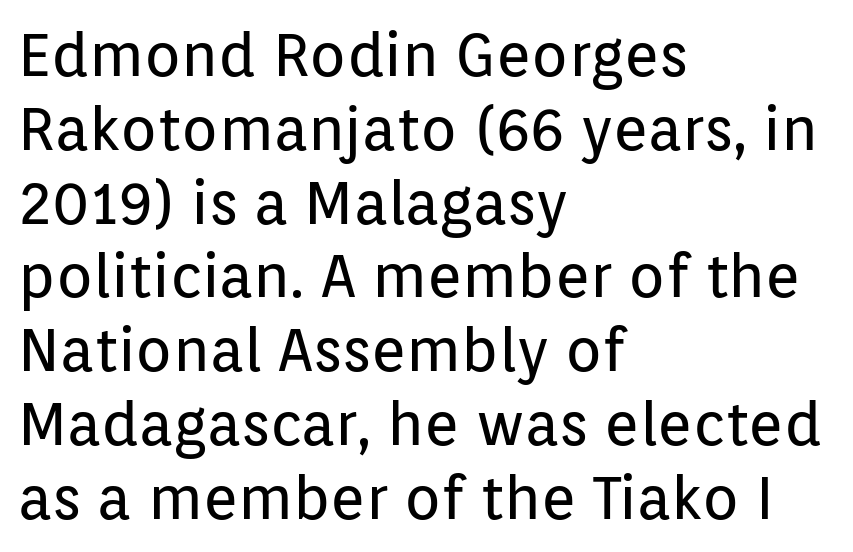
Q: Is the text bold? A: No.
Q: Is the text italic (slanted)? A: No, it is upright.
Q: Is the typeface a serif or a sans-serif typeface? A: Sans-serif.
Q: Is the text underlined? A: No.
Q: How is the paragraph aligned? A: Left-aligned.
Q: Is the spacing between letters normal or unusually wide? A: Normal.
Q: Width (condensed, normal, or wide)? A: Normal.
Q: Stroke contrast? A: Low.
Q: x-height? A: Medium.
Q: Monospaced? A: No.
